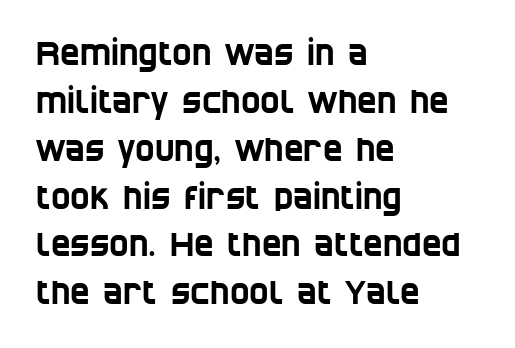
Q: Is the typeface a serif or a sans-serif typeface? A: Sans-serif.
Q: Is the text underlined? A: No.
Q: How is the paragraph aligned? A: Left-aligned.
Q: Is the spacing between letters normal or unusually wide? A: Normal.
Q: Is the spacing between lines tight, normal or loose? A: Normal.
Q: Width (condensed, normal, or wide)? A: Condensed.
Q: Stroke contrast? A: Low.
Q: x-height? A: Large.
Q: Monospaced? A: No.
